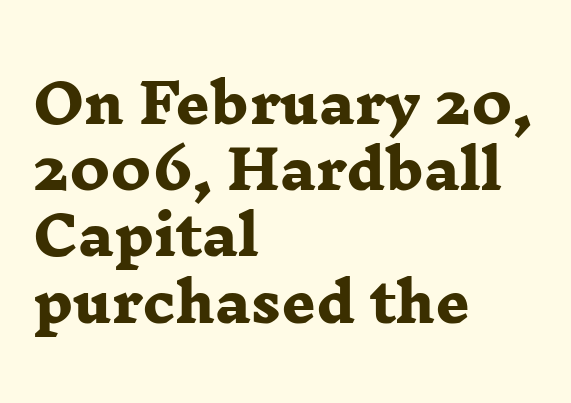
Q: Is the text bold? A: Yes.
Q: Is the typeface a serif or a sans-serif typeface? A: Serif.
Q: Is the text underlined? A: No.
Q: How is the paragraph aligned? A: Left-aligned.
Q: Is the spacing between letters normal or unusually wide? A: Normal.
Q: Is the spacing between lines tight, normal or loose? A: Normal.
Q: Width (condensed, normal, or wide)? A: Wide.
Q: Stroke contrast? A: Low.
Q: x-height? A: Medium.
Q: Monospaced? A: No.
